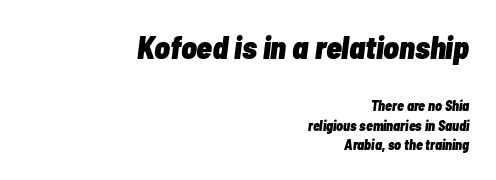
Q: Is the text bold? A: Yes.
Q: Is the text italic (slanted)? A: Yes, it leans right by about 7 degrees.
Q: Is the text underlined? A: No.
Q: How is the paragraph aligned? A: Right-aligned.
Q: Is the spacing between letters normal or unusually wide? A: Normal.
Q: Is the spacing between lines tight, normal or loose? A: Normal.
Q: Which block of text is set in a larger size, the first (top) or the second (bottom)? A: The first (top) one.
Q: Width (condensed, normal, or wide)? A: Condensed.
Q: Stroke contrast? A: Low.
Q: x-height? A: Medium.
Q: Monospaced? A: No.
